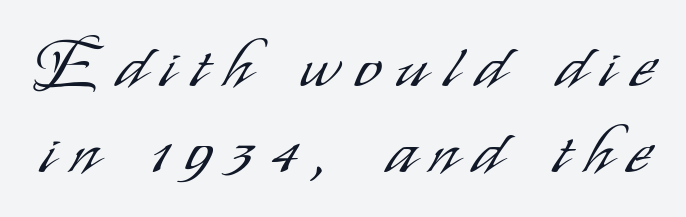
The type is letterspaced generously, with wide tracking. A normal amount of white space separates one row of letters from the next. No extra ink here — the face is not bold. Varying glyph widths throughout — classic text-font behaviour. Each row of text sits above clean, open space.
